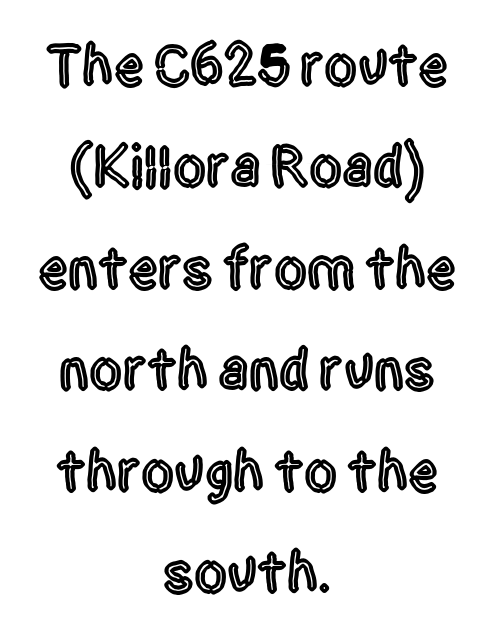
The image shows 59 px condensed sans-serif type, upright; set centered, line spacing 1.72x, normal letter spacing, not underlined; a large x-height.
